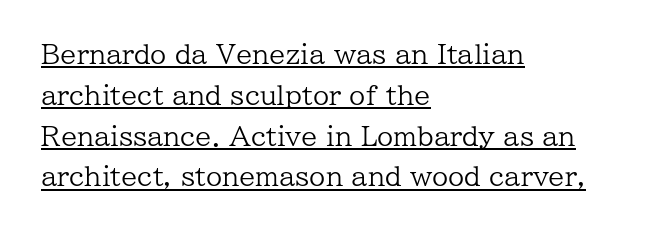
{"italic": "no", "bold": "no", "underline": "yes", "align": "left", "line_spacing": "normal", "line_spacing_ratio": 1.57, "letter_spacing": "normal", "letter_spacing_em": 0.0, "glyph_px": 26}
